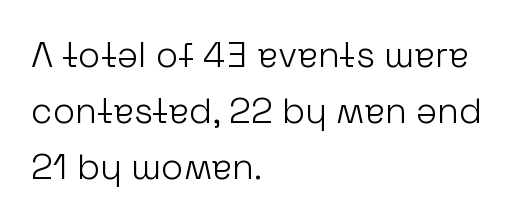
{"serif": "no", "italic": "no", "bold": "no", "weight": "light", "width": "normal", "stroke_contrast": "low", "x_height": "medium", "monospaced": "no", "underline": "no", "align": "left", "line_spacing": "normal", "line_spacing_ratio": 1.55, "letter_spacing": "normal", "letter_spacing_em": 0.0, "glyph_px": 36}
